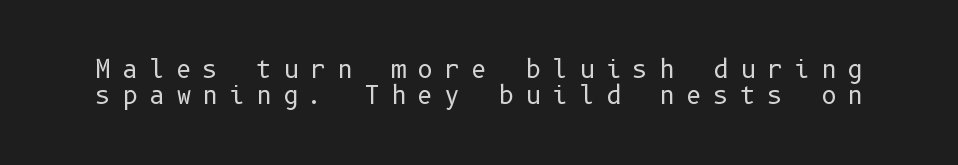
The letters stand upright; this is a roman face. The baseline area is clear. Words appear elongated and porous because spacing is wide. This is not heavy type; no bold has been used. Notice how descenders almost collide with the ascenders below — that's tight leading.
